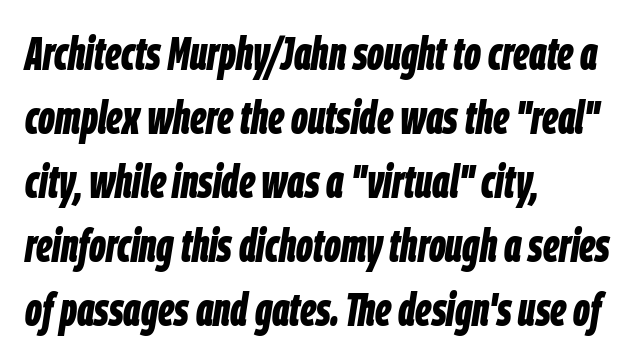
The image shows 46 px bold, condensed type, italic (leaning right); set left-aligned, normal line spacing (1.39x), normal letter spacing, not underlined; low stroke contrast and a large x-height.
